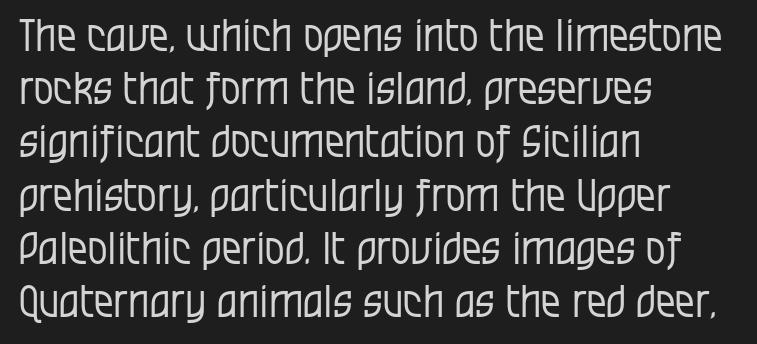
Q: Is the text bold? A: No.
Q: Is the text italic (slanted)? A: No, it is upright.
Q: Is the typeface a serif or a sans-serif typeface? A: Sans-serif.
Q: Is the text underlined? A: No.
Q: How is the paragraph aligned? A: Left-aligned.
Q: Is the spacing between letters normal or unusually wide? A: Normal.
Q: Width (condensed, normal, or wide)? A: Condensed.
Q: Stroke contrast? A: Low.
Q: x-height? A: Large.
Q: Monospaced? A: No.
